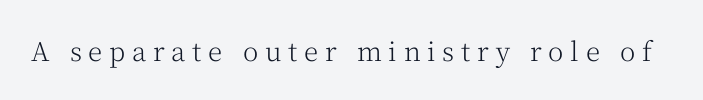
Q: Is the text bold? A: No.
Q: Is the text italic (slanted)? A: No, it is upright.
Q: Is the text underlined? A: No.
Q: Is the spacing between letters normal or unusually wide? A: Unusually wide.
